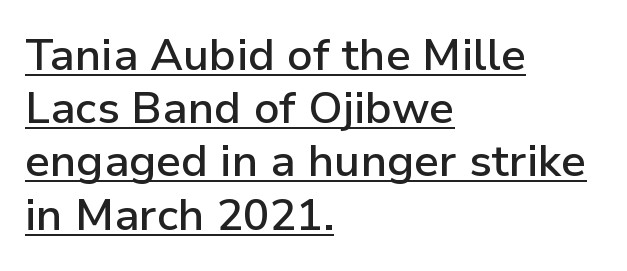
The image shows 44 px semibold sans-serif type, upright; set left-aligned, line spacing 1.21x, normal letter spacing, underlined; low stroke contrast and a medium x-height.
